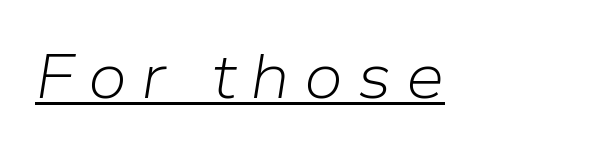
{"italic": "yes", "lean": "right", "slant_degrees": 9, "bold": "no", "weight": "light", "width": "normal", "stroke_contrast": "low", "x_height": "medium", "monospaced": "no", "underline": "yes", "letter_spacing": "wide", "letter_spacing_em": 0.23, "glyph_px": 62}
